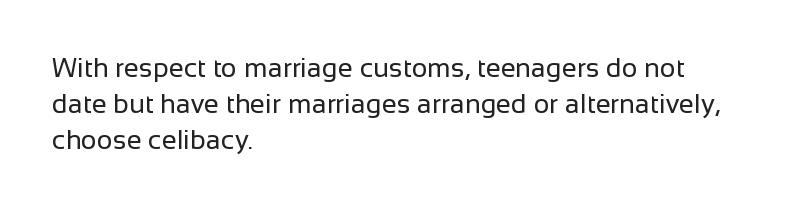
{"italic": "no", "bold": "no", "underline": "no", "align": "left", "line_spacing": "normal", "line_spacing_ratio": 1.34, "letter_spacing": "normal", "letter_spacing_em": 0.0, "glyph_px": 27}
